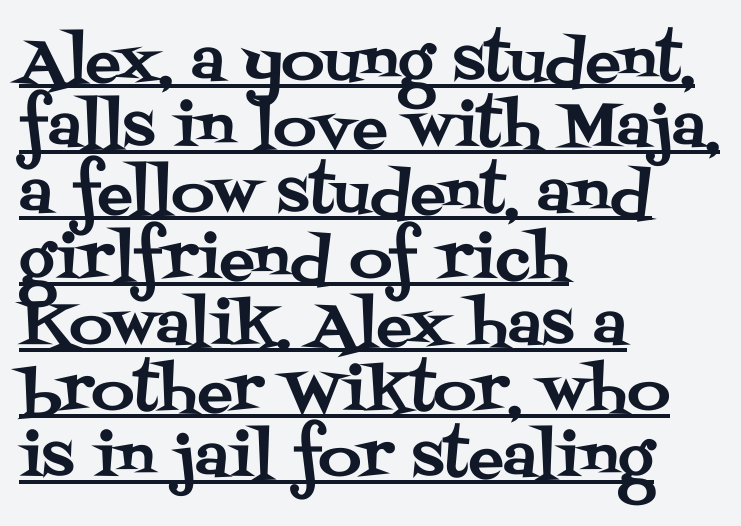
Nobody touched the tracking dial on this one. The lines are packed closely together with very little leading. The face used here is proportionally spaced, like ordinary book or web type. The typesetter has applied underlining to the passage shown. Font category for this specimen: serif.
